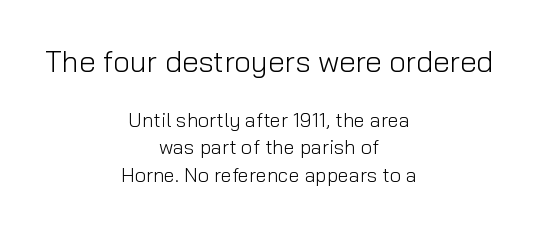
The image shows 30 px light sans-serif type, upright; set centered, normal line spacing (1.37x), normal letter spacing, not underlined; the first (top) block is 1.5x larger; low stroke contrast and a medium x-height.
